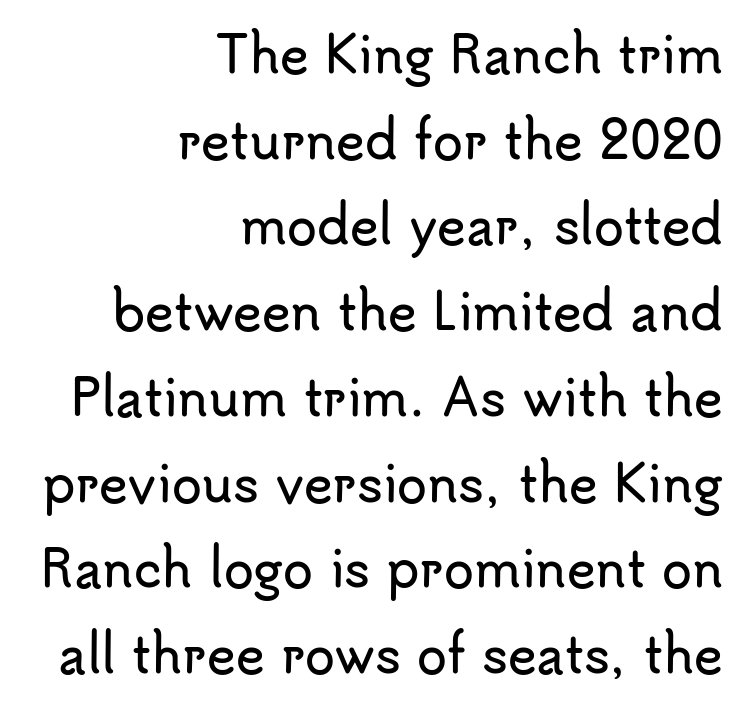
The image shows 49 px sans-serif type, upright; set right-aligned, line spacing 1.75x, normal letter spacing, not underlined; low stroke contrast and a small x-height.
